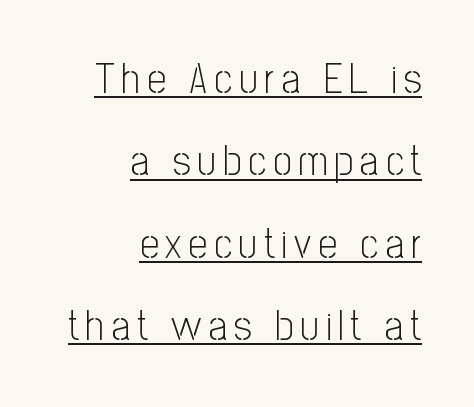
The image shows 42 px light, condensed sans-serif type, upright; set right-aligned, loose line spacing (1.96x), underlined; low stroke contrast and a medium x-height.
